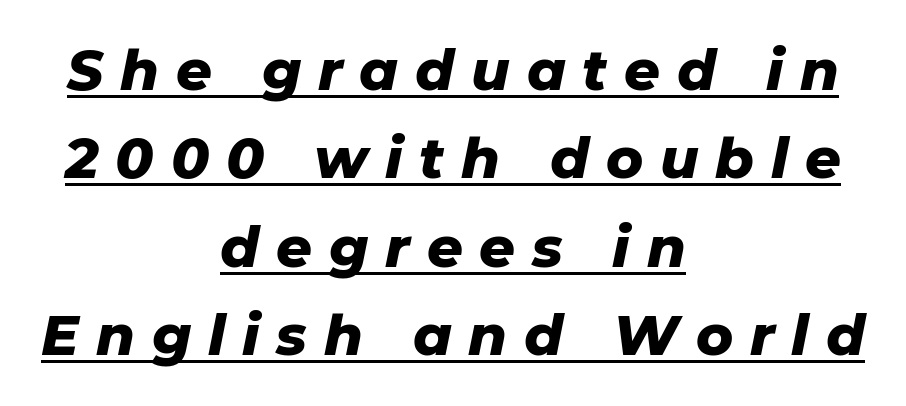
Leading matches the norm, producing a regular column. The words here are underlined. Varying glyph widths throughout — classic text-font behaviour. Would a proofreader flag this as italicized? Yes. The rendering positions every line midway between the sides.
